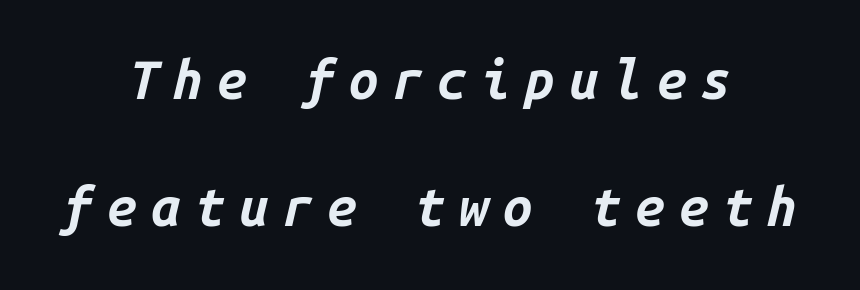
Q: Is the text bold? A: Yes.
Q: Is the text italic (slanted)? A: Yes, it leans right by about 14 degrees.
Q: Is the text underlined? A: No.
Q: How is the paragraph aligned? A: Centered.
Q: Is the spacing between letters normal or unusually wide? A: Unusually wide.
Q: Is the spacing between lines tight, normal or loose? A: Loose.
Q: Width (condensed, normal, or wide)? A: Normal.
Q: Stroke contrast? A: Low.
Q: x-height? A: Medium.
Q: Monospaced? A: Yes.
